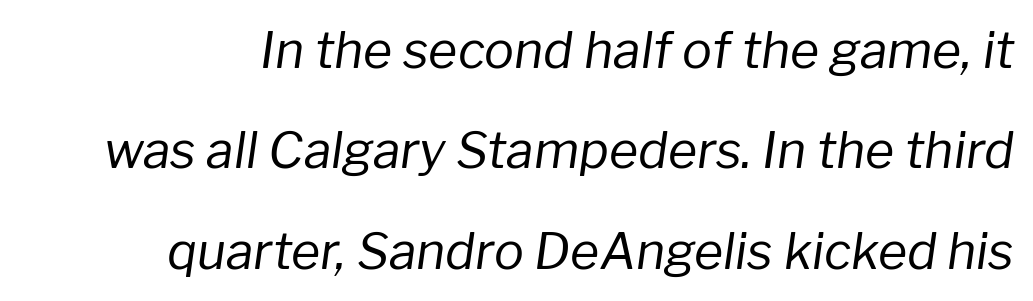
Q: Is the text bold? A: No.
Q: Is the text italic (slanted)? A: Yes, it leans right by about 8 degrees.
Q: Is the text underlined? A: No.
Q: Is the spacing between letters normal or unusually wide? A: Normal.
Q: Is the spacing between lines tight, normal or loose? A: Loose.
Q: Width (condensed, normal, or wide)? A: Normal.
Q: Stroke contrast? A: Low.
Q: x-height? A: Medium.
Q: Monospaced? A: No.
